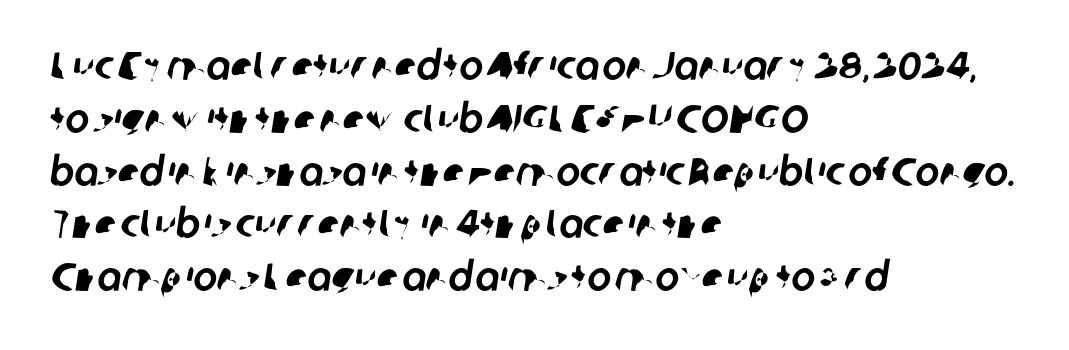
Q: Is the typeface a serif or a sans-serif typeface? A: Sans-serif.
Q: Is the text underlined? A: No.
Q: How is the paragraph aligned? A: Left-aligned.
Q: Is the spacing between letters normal or unusually wide? A: Normal.
Q: Is the spacing between lines tight, normal or loose? A: Normal.
Q: Width (condensed, normal, or wide)? A: Normal.
Q: Stroke contrast? A: Low.
Q: x-height? A: Medium.
Q: Monospaced? A: No.
